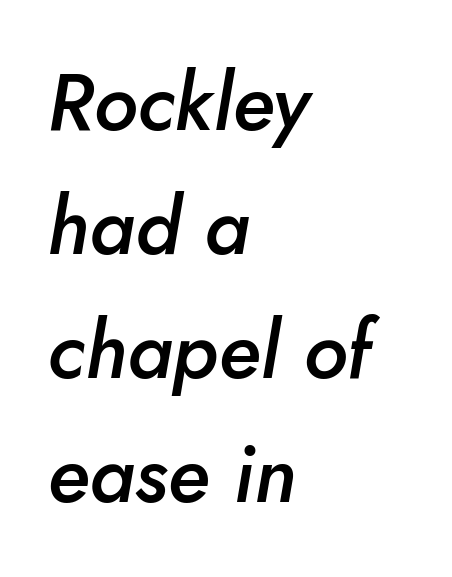
Q: Is the text bold? A: Semi-bold.
Q: Is the text italic (slanted)? A: Yes, it leans right by about 10 degrees.
Q: Is the text underlined? A: No.
Q: How is the paragraph aligned? A: Left-aligned.
Q: Is the spacing between letters normal or unusually wide? A: Normal.
Q: Is the spacing between lines tight, normal or loose? A: Normal.
Q: Width (condensed, normal, or wide)? A: Normal.
Q: Stroke contrast? A: Low.
Q: x-height? A: Small.
Q: Monospaced? A: No.
